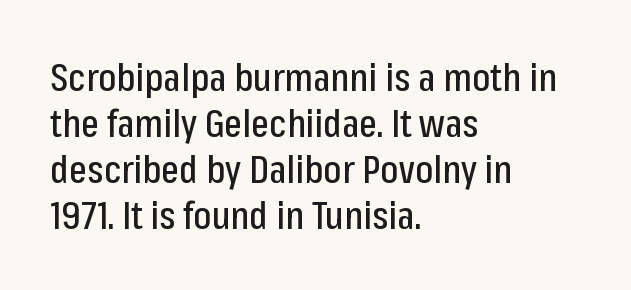
The image shows 38 px condensed sans-serif type, upright; set left-aligned, line spacing 1.21x, normal letter spacing, not underlined; low stroke contrast and a medium x-height.
